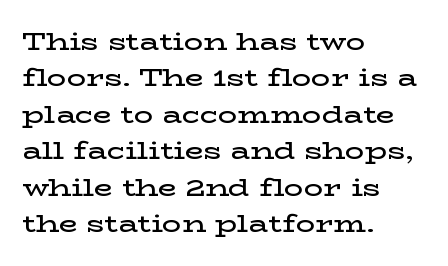
The image shows 24 px text type, upright; set left-aligned, normal line spacing (1.52x), normal letter spacing, not underlined.
